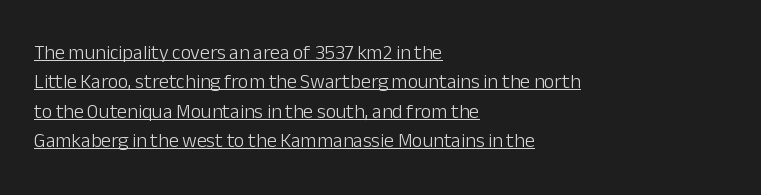
{"italic": "no", "bold": "no", "underline": "yes", "align": "left", "line_spacing": "normal", "line_spacing_ratio": 1.47, "letter_spacing": "normal", "letter_spacing_em": 0.0, "glyph_px": 20}
